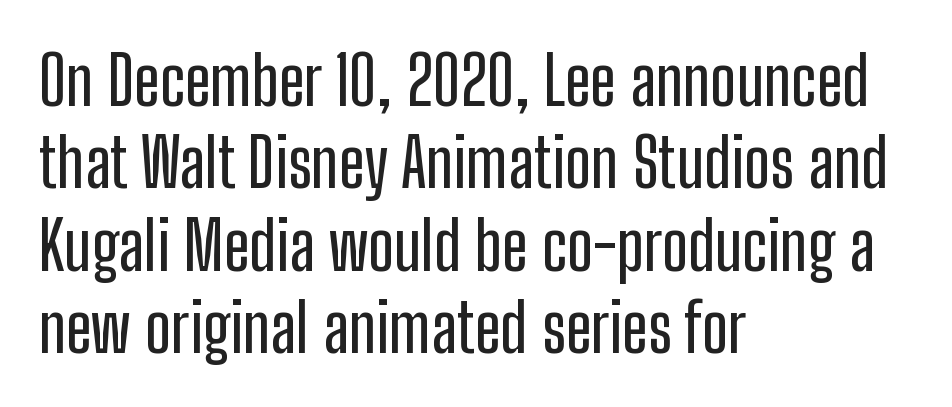
Observe the ordinary spacing: letters are neighbours, not strangers. A roman cut, with each character standing at attention. Bare-footed words on every line. Line beginnings align vertically; line endings do not. Note the varied advance widths — an 'i' is clearly narrower than an 'm'.
